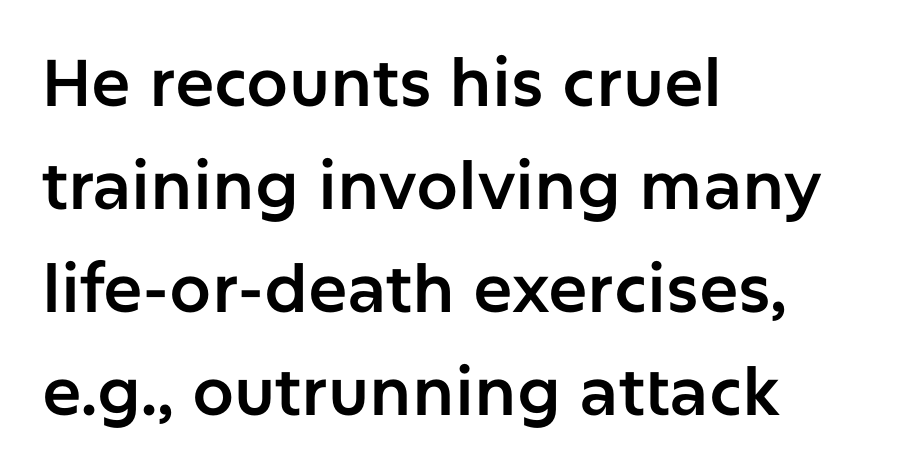
{"serif": "no", "italic": "no", "width": "normal", "stroke_contrast": "low", "x_height": "medium", "monospaced": "no", "underline": "no", "align": "left", "line_spacing": "normal", "line_spacing_ratio": 1.56, "letter_spacing": "normal", "letter_spacing_em": 0.0, "glyph_px": 66}
